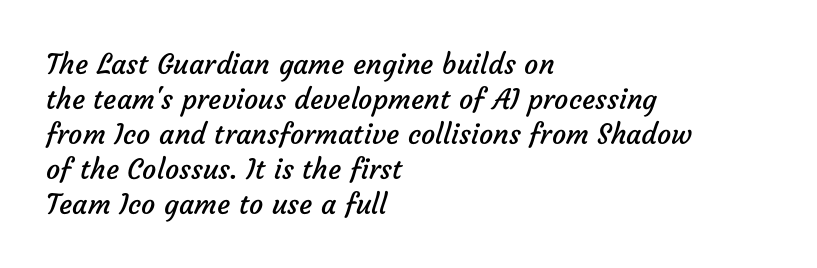
Q: Is the text bold? A: No.
Q: Is the typeface a serif or a sans-serif typeface? A: Sans-serif.
Q: Is the text underlined? A: No.
Q: How is the paragraph aligned? A: Left-aligned.
Q: Is the spacing between letters normal or unusually wide? A: Normal.
Q: Is the spacing between lines tight, normal or loose? A: Normal.
Q: Width (condensed, normal, or wide)? A: Normal.
Q: Stroke contrast? A: Low.
Q: x-height? A: Medium.
Q: Monospaced? A: No.
